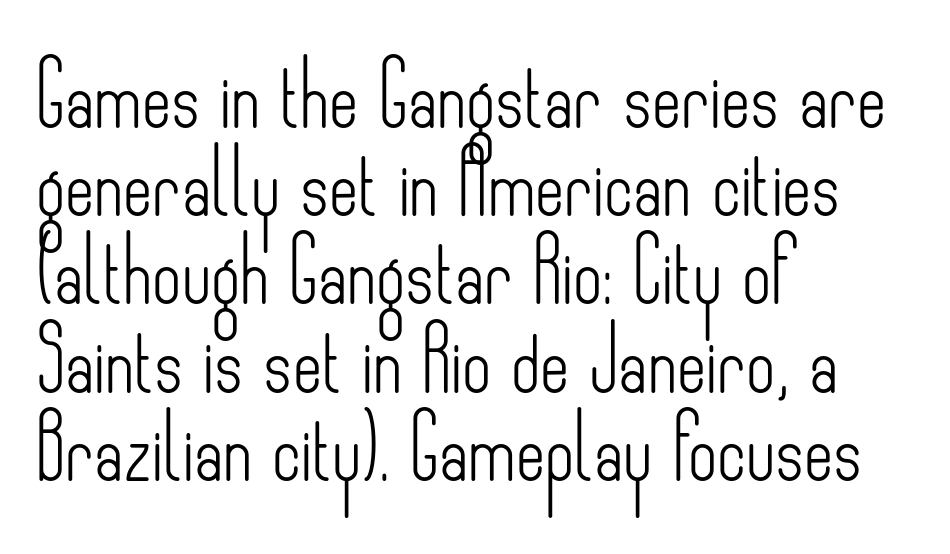
The image shows 63 px light, condensed sans-serif type, upright; set left-aligned, normal line spacing (1.4x), normal letter spacing, not underlined; low stroke contrast and a small x-height.
